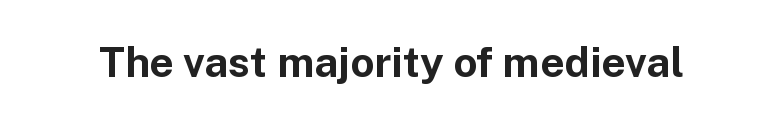
{"serif": "no", "italic": "no", "bold": "yes", "weight": "bold", "width": "normal", "stroke_contrast": "low", "x_height": "medium", "monospaced": "no", "underline": "no", "letter_spacing": "normal", "letter_spacing_em": 0.0, "glyph_px": 42}
